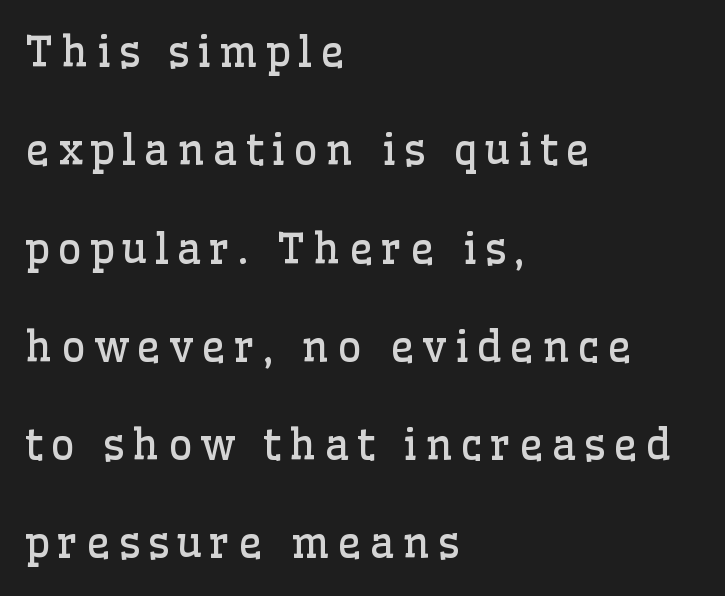
Spacing verdict: proportional, widths tailored to each character. Summary of weight: not heavy and not bold. Notice the wide empty band between every row — that's loose leading. Quick note: underline off. These lines are set flush left with a ragged right edge.
